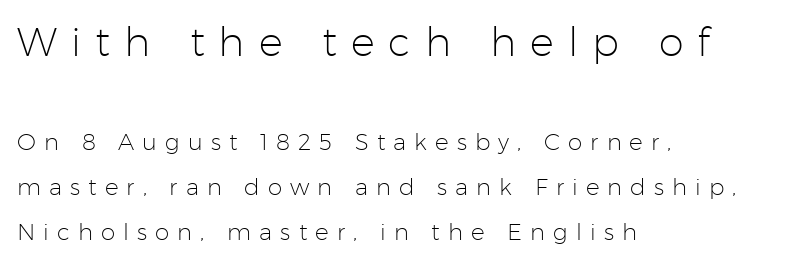
{"serif": "no", "italic": "no", "bold": "no", "weight": "light", "width": "normal", "stroke_contrast": "low", "x_height": "medium", "monospaced": "no", "underline": "no", "align": "left", "line_spacing": "loose", "line_spacing_ratio": 1.95, "letter_spacing": "wide", "letter_spacing_em": 0.35, "larger_block": "first", "size_ratio": 1.74, "glyph_px": 40}
